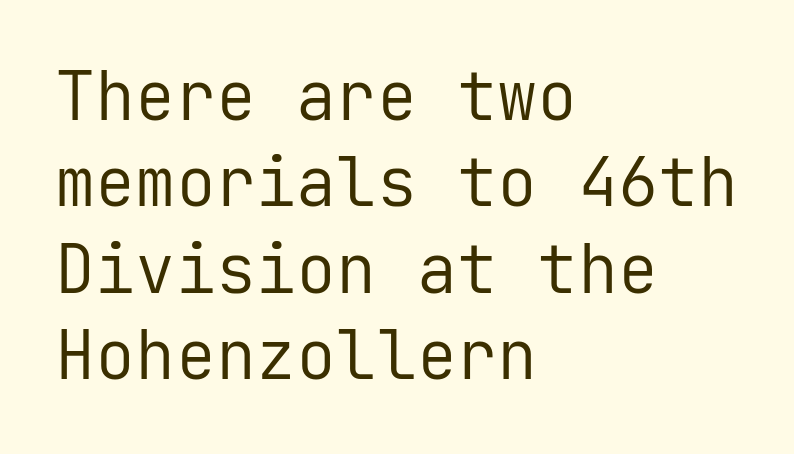
Serifs: no, the terminals of the letterforms are clean. This rendering features lettering with no underline. You could count columns in this text — the font is strictly monospaced. Notice how the passage keeps a crisp vertical edge on the left only. What's the leading like? Ordinary, nothing unusual. No chunkiness to these letters — they're not bold.
